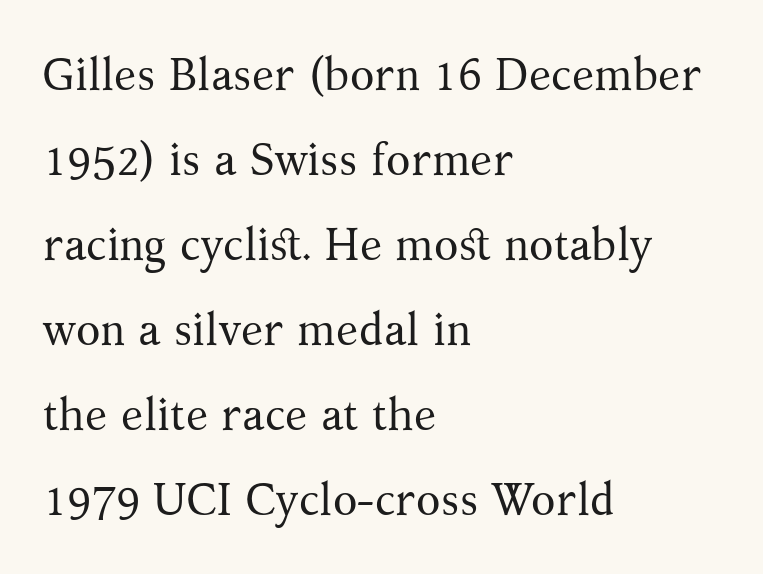
{"serif": "yes", "italic": "no", "bold": "no", "weight": "regular", "width": "normal", "stroke_contrast": "medium", "x_height": "medium", "monospaced": "no", "underline": "no", "align": "left", "line_spacing_ratio": 1.89, "letter_spacing": "normal", "letter_spacing_em": 0.0, "glyph_px": 45}
